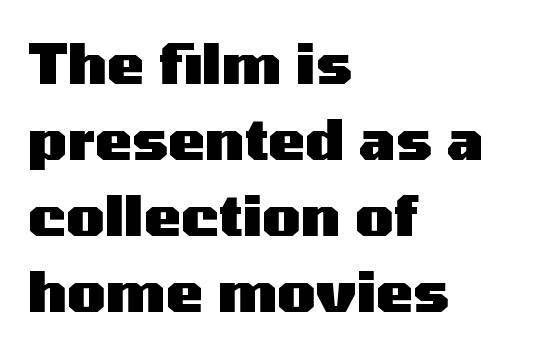
Q: Is the text bold? A: Yes.
Q: Is the text italic (slanted)? A: No, it is upright.
Q: Is the typeface a serif or a sans-serif typeface? A: Sans-serif.
Q: Is the text underlined? A: No.
Q: How is the paragraph aligned? A: Left-aligned.
Q: Is the spacing between letters normal or unusually wide? A: Normal.
Q: Is the spacing between lines tight, normal or loose? A: Normal.
Q: Width (condensed, normal, or wide)? A: Wide.
Q: Stroke contrast? A: Medium.
Q: x-height? A: Medium.
Q: Monospaced? A: No.
